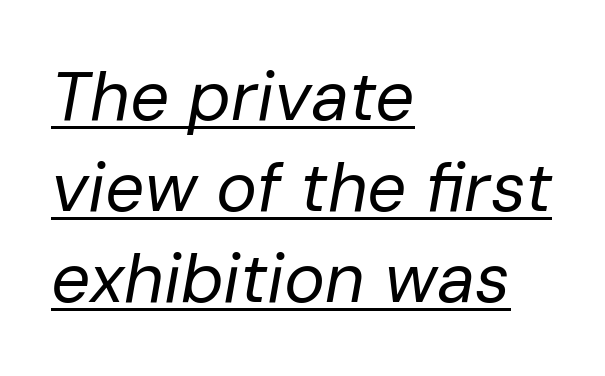
Q: Is the text bold? A: No.
Q: Is the text italic (slanted)? A: Yes, it leans right by about 10 degrees.
Q: Is the text underlined? A: Yes.
Q: How is the paragraph aligned? A: Left-aligned.
Q: Is the spacing between letters normal or unusually wide? A: Normal.
Q: Is the spacing between lines tight, normal or loose? A: Normal.
Q: Width (condensed, normal, or wide)? A: Normal.
Q: Stroke contrast? A: Low.
Q: x-height? A: Medium.
Q: Monospaced? A: No.
